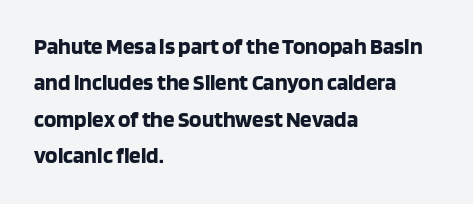
Q: Is the text bold? A: Yes.
Q: Is the text italic (slanted)? A: No, it is upright.
Q: Is the text underlined? A: No.
Q: How is the paragraph aligned? A: Left-aligned.
Q: Is the spacing between letters normal or unusually wide? A: Normal.
Q: Is the spacing between lines tight, normal or loose? A: Normal.
